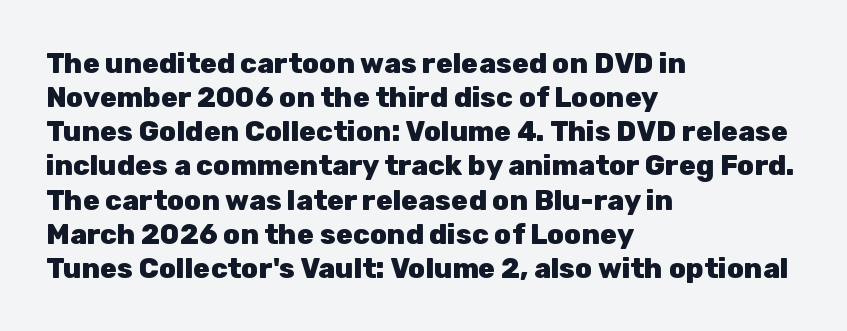
Q: Is the text bold? A: Yes.
Q: Is the text italic (slanted)? A: No, it is upright.
Q: Is the typeface a serif or a sans-serif typeface? A: Sans-serif.
Q: Is the text underlined? A: No.
Q: How is the paragraph aligned? A: Left-aligned.
Q: Is the spacing between letters normal or unusually wide? A: Normal.
Q: Width (condensed, normal, or wide)? A: Normal.
Q: Stroke contrast? A: Low.
Q: x-height? A: Medium.
Q: Monospaced? A: No.
